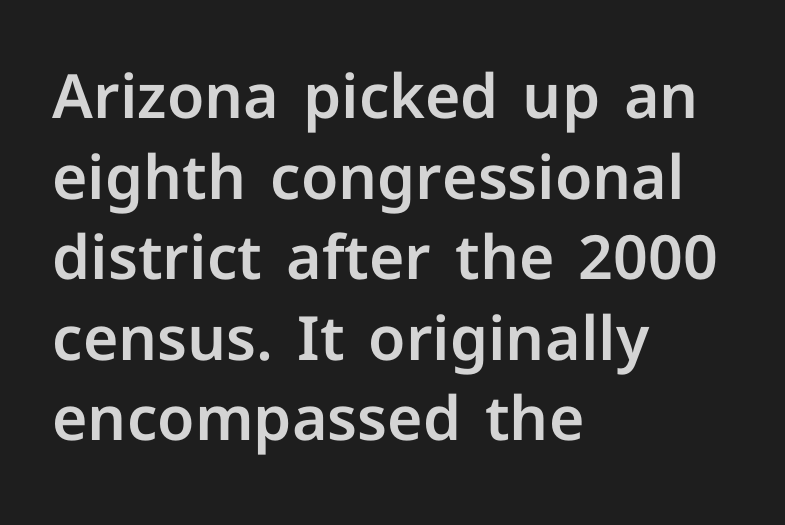
Q: Is the text italic (slanted)? A: No, it is upright.
Q: Is the typeface a serif or a sans-serif typeface? A: Sans-serif.
Q: Is the text underlined? A: No.
Q: How is the paragraph aligned? A: Left-aligned.
Q: Is the spacing between letters normal or unusually wide? A: Normal.
Q: Is the spacing between lines tight, normal or loose? A: Normal.
Q: Width (condensed, normal, or wide)? A: Normal.
Q: Stroke contrast? A: Low.
Q: x-height? A: Medium.
Q: Monospaced? A: No.
